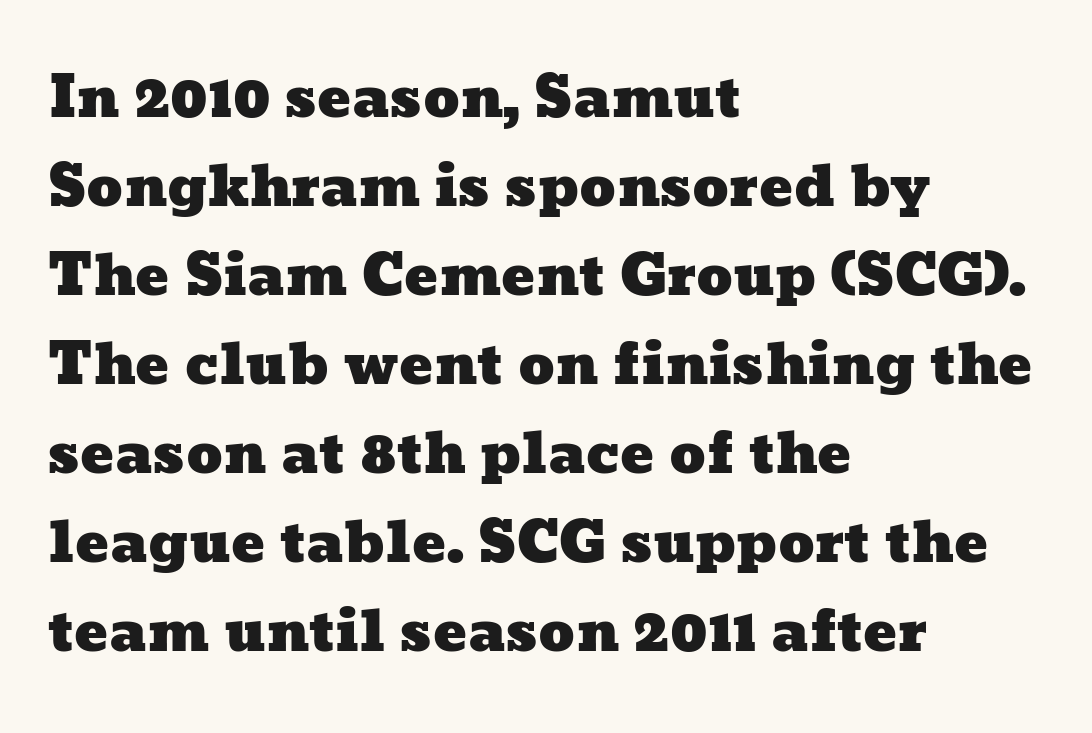
{"width": "wide", "stroke_contrast": "low", "x_height": "medium", "monospaced": "no", "underline": "no", "align": "left", "line_spacing": "normal", "line_spacing_ratio": 1.59, "letter_spacing": "normal", "letter_spacing_em": 0.0, "glyph_px": 56}
